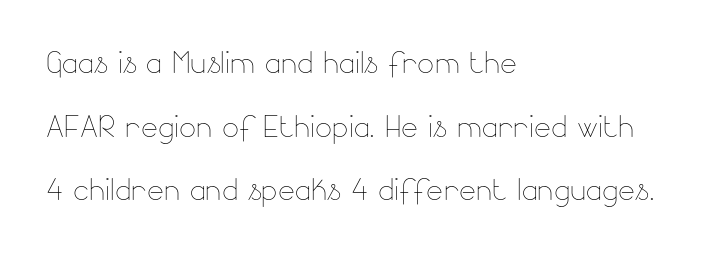
The paragraph shown leans on its left margin. Is this a fixed-width face? No — the glyphs have proportional, varying widths. Lines of text with bare space underneath. The line-height multiplier appears to be the usual default. Tall strokes in this sample are plumb rather than angled. Standard letterfit; no display-style spreading of the glyphs.
